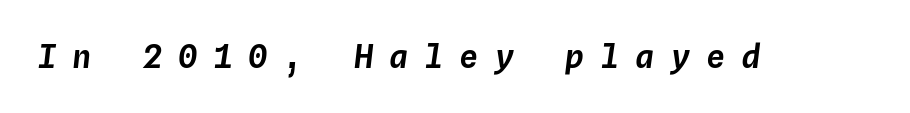
The area under the type is left untouched. The rendering uses typewriter-style spacing with identical character cells. The horizontal fit of the characters is loose and conspicuously gappy. Slant detected: the letters are inclined.
